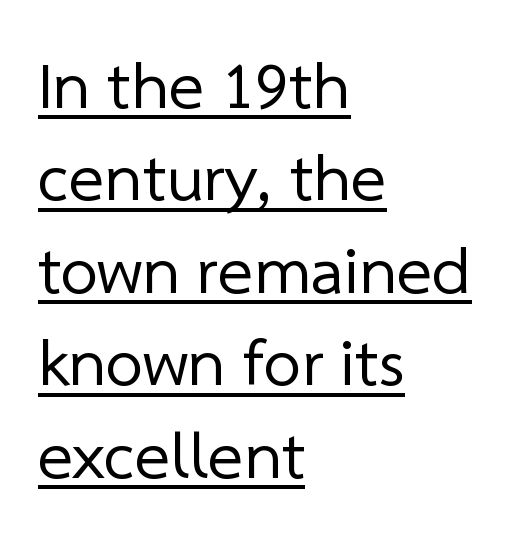
{"serif": "no", "bold": "no", "weight": "regular", "width": "normal", "stroke_contrast": "low", "x_height": "medium", "monospaced": "no", "underline": "yes", "align": "left", "line_spacing": "normal", "line_spacing_ratio": 1.38, "letter_spacing": "normal", "letter_spacing_em": 0.0, "glyph_px": 67}
